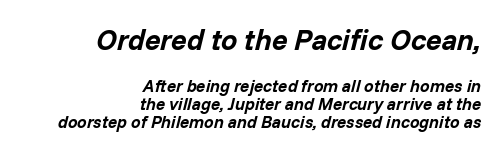
The image shows 29 px bold type, italic (leaning right); set right-aligned, tight line spacing (1.06x), normal letter spacing, not underlined; the first (top) block is 1.71x larger; low stroke contrast and a medium x-height.
